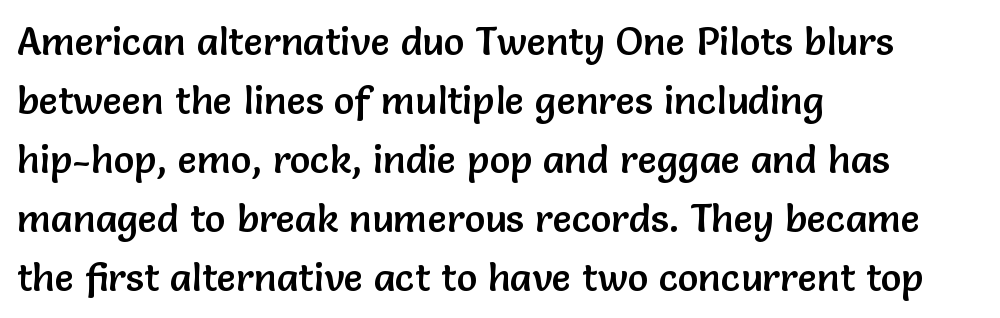
{"serif": "no", "italic": "no", "width": "normal", "stroke_contrast": "low", "x_height": "medium", "monospaced": "no", "underline": "no", "align": "left", "line_spacing": "normal", "line_spacing_ratio": 1.51, "letter_spacing": "normal", "letter_spacing_em": 0.0, "glyph_px": 39}
